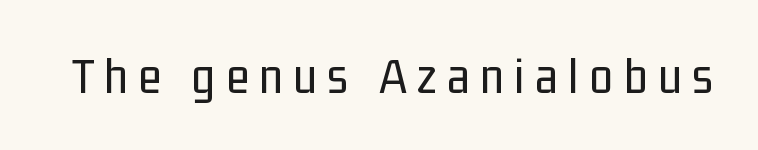
The image shows 53 px regular-weight, condensed sans-serif type, upright; set unusually wide letter spacing (+0.2 em), not underlined; low stroke contrast and a medium x-height.
